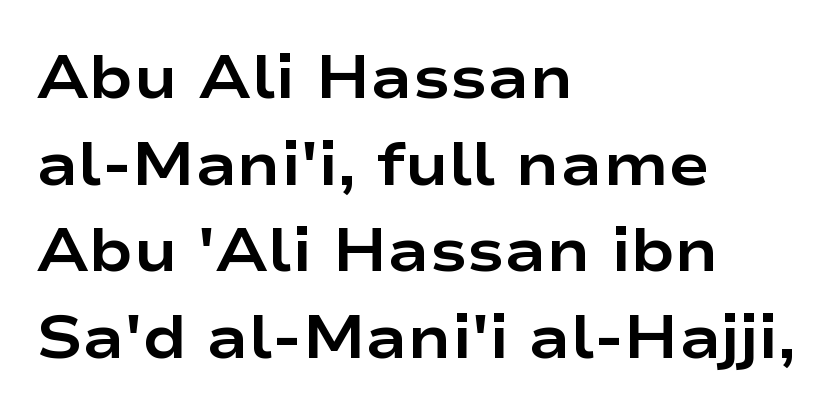
Q: Is the text bold? A: Yes.
Q: Is the text italic (slanted)? A: No, it is upright.
Q: Is the typeface a serif or a sans-serif typeface? A: Sans-serif.
Q: Is the text underlined? A: No.
Q: How is the paragraph aligned? A: Left-aligned.
Q: Is the spacing between letters normal or unusually wide? A: Normal.
Q: Is the spacing between lines tight, normal or loose? A: Normal.
Q: Width (condensed, normal, or wide)? A: Wide.
Q: Stroke contrast? A: Low.
Q: x-height? A: Medium.
Q: Monospaced? A: No.
